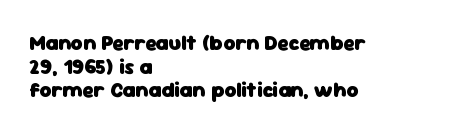
Italic? Not at all — the glyphs are vertical. Only glyphs here, with clear space below each row. One glance says dense: line gaps are narrower than usual. A typesetter would call this zero additional tracking. Left-aligned paragraph, ragged on the right. Heavy-handed strokes throughout: this text is bold.
